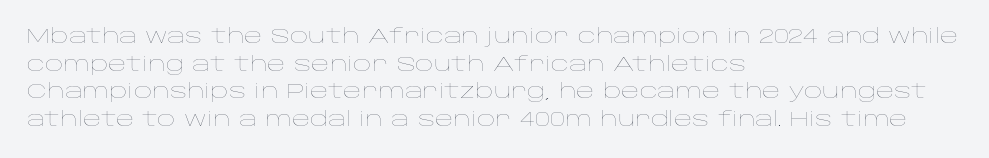
This rendering leaves character spacing at its baseline value. These lines stack with their left ends in a neat column. Reading down the column, the eye jumps a familiar distance to each next line. Stroke mass is kept to a normal reading level or below. Unlike italic type, these characters show no tilt at all. No word sits above an underline.
